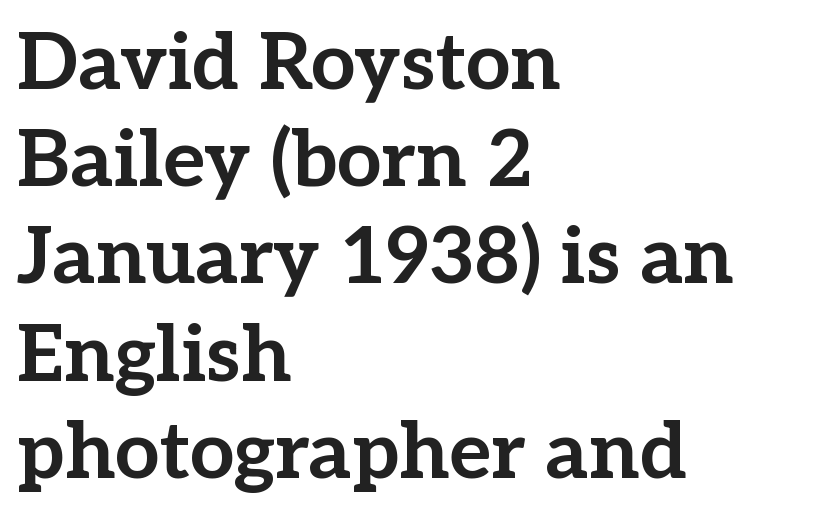
The image shows 79 px bold serif type, upright; set left-aligned, line spacing 1.23x, normal letter spacing, not underlined; low stroke contrast and a medium x-height.
